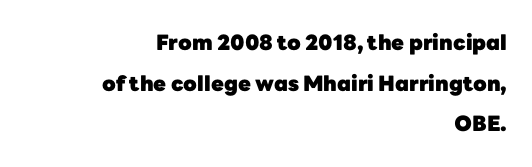
{"italic": "no", "bold": "yes", "underline": "no", "align": "right", "line_spacing": "loose", "line_spacing_ratio": 1.93, "letter_spacing": "normal", "letter_spacing_em": 0.0, "glyph_px": 21}
